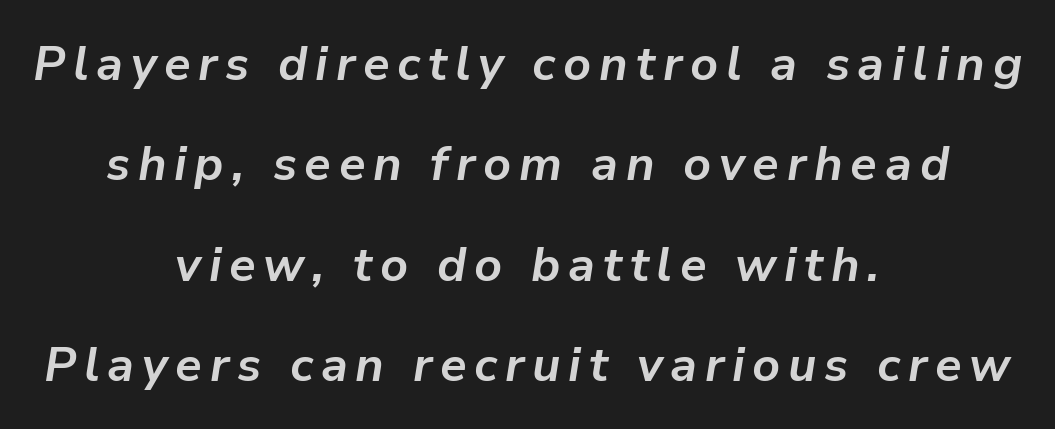
The strokes are fattened all the way to bold. Line spacing here is loose. If you drew a line through each stem, it would be angled. A typesetter would call this proportional, since set widths differ per character.
